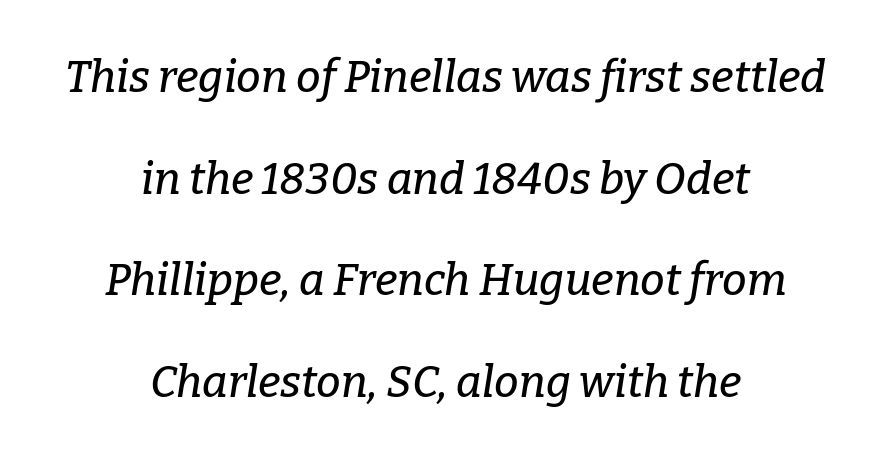
Q: Is the text italic (slanted)? A: Yes, it leans right by about 9 degrees.
Q: Is the typeface a serif or a sans-serif typeface? A: Serif.
Q: Is the text underlined? A: No.
Q: How is the paragraph aligned? A: Centered.
Q: Is the spacing between letters normal or unusually wide? A: Normal.
Q: Is the spacing between lines tight, normal or loose? A: Loose.
Q: Width (condensed, normal, or wide)? A: Normal.
Q: Stroke contrast? A: Low.
Q: x-height? A: Medium.
Q: Monospaced? A: No.
